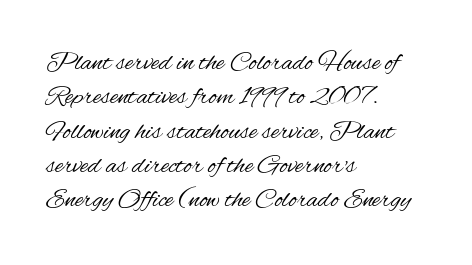
{"bold": "no", "underline": "no", "align": "left", "line_spacing": "normal", "line_spacing_ratio": 1.27, "letter_spacing": "normal", "letter_spacing_em": 0.0, "glyph_px": 27}
